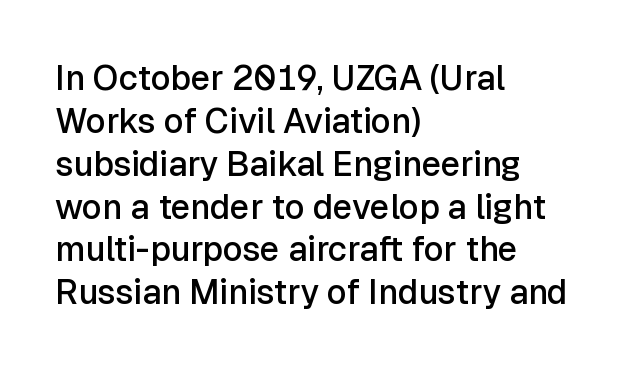
The image shows 34 px semibold sans-serif type, upright; set left-aligned, normal line spacing (1.26x), normal letter spacing, not underlined; low stroke contrast and a medium x-height.
